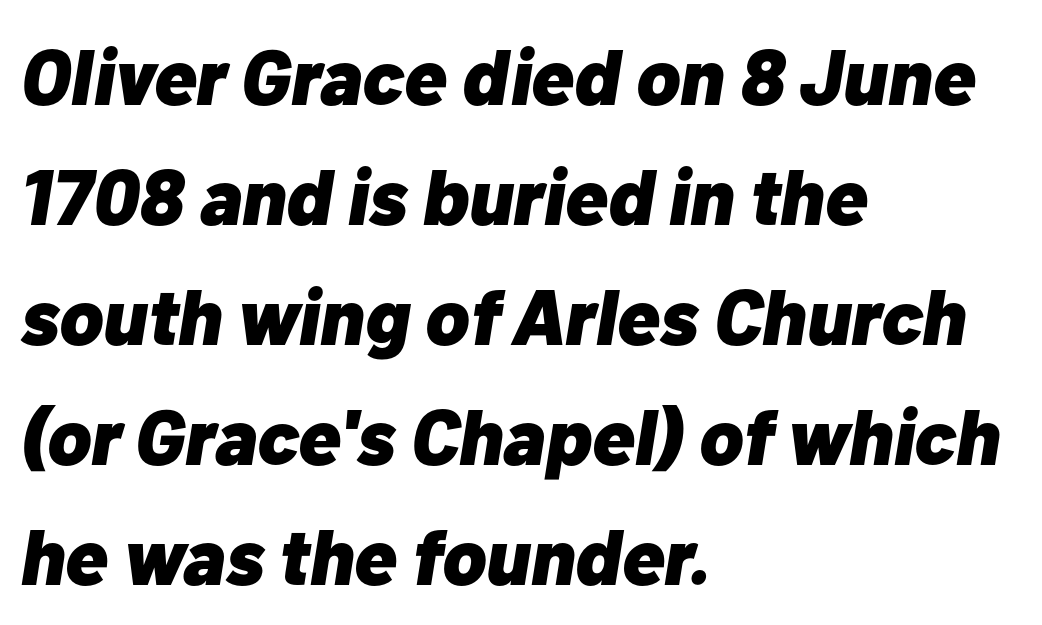
The image shows 79 px heavy type, italic (leaning right); set left-aligned, normal line spacing (1.52x), normal letter spacing, not underlined; low stroke contrast and a medium x-height.
